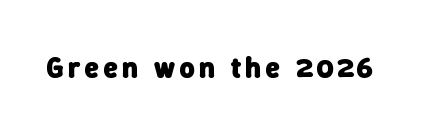
{"serif": "no", "bold": "yes", "weight": "heavy", "width": "normal", "stroke_contrast": "low", "x_height": "medium", "monospaced": "no", "underline": "no", "glyph_px": 29}
